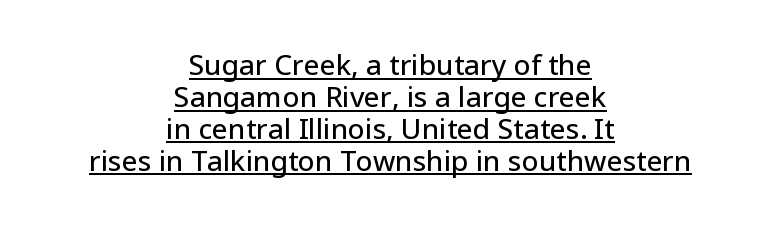
{"serif": "no", "italic": "no", "width": "normal", "stroke_contrast": "low", "x_height": "medium", "monospaced": "no", "underline": "yes", "align": "center", "line_spacing": "tight", "line_spacing_ratio": 1.14, "letter_spacing": "normal", "letter_spacing_em": 0.0, "glyph_px": 28}
